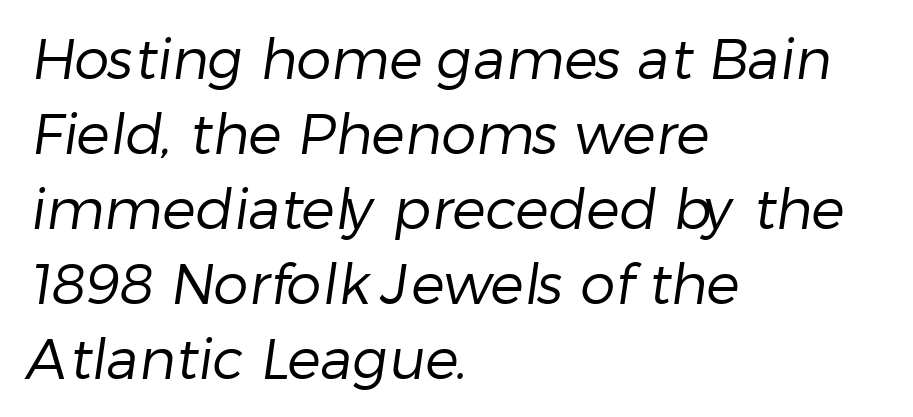
Q: Is the text bold? A: No.
Q: Is the typeface a serif or a sans-serif typeface? A: Sans-serif.
Q: Is the text underlined? A: No.
Q: How is the paragraph aligned? A: Left-aligned.
Q: Is the spacing between letters normal or unusually wide? A: Normal.
Q: Is the spacing between lines tight, normal or loose? A: Normal.
Q: Width (condensed, normal, or wide)? A: Normal.
Q: Stroke contrast? A: Low.
Q: x-height? A: Medium.
Q: Monospaced? A: No.
